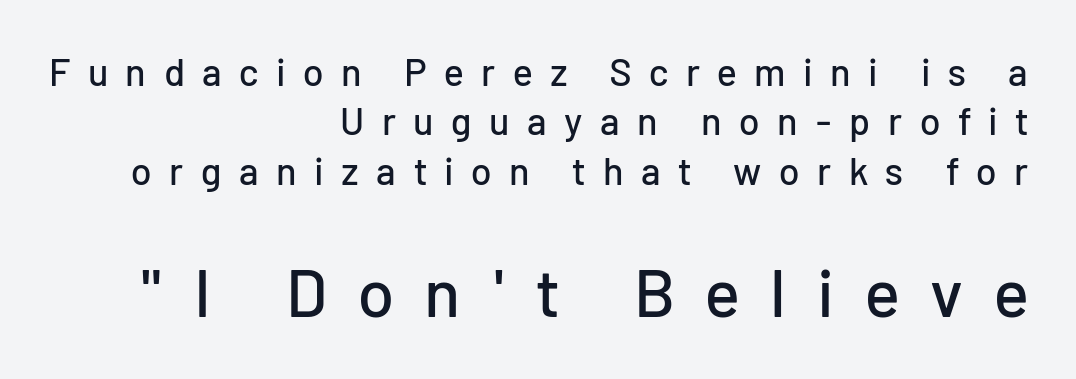
The image shows 67 px sans-serif type, upright; set right-aligned, normal line spacing (1.3x), unusually wide letter spacing (+0.46 em), not underlined; the second (bottom) block is 1.76x larger; low stroke contrast and a medium x-height.
